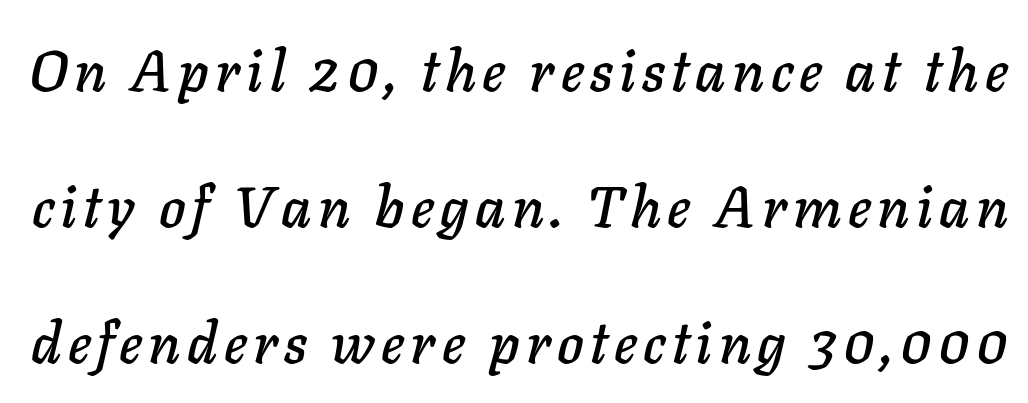
The image shows 57 px text type, italic (leaning right); set loose line spacing (2.39x), not underlined; low stroke contrast and a medium x-height.
